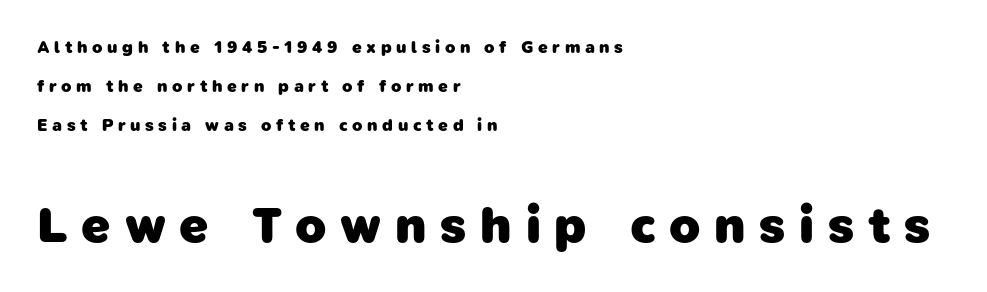
Q: Is the text bold? A: Yes.
Q: Is the typeface a serif or a sans-serif typeface? A: Sans-serif.
Q: Is the text underlined? A: No.
Q: How is the paragraph aligned? A: Left-aligned.
Q: Is the spacing between letters normal or unusually wide? A: Unusually wide.
Q: Is the spacing between lines tight, normal or loose? A: Loose.
Q: Which block of text is set in a larger size, the first (top) or the second (bottom)? A: The second (bottom) one.
Q: Width (condensed, normal, or wide)? A: Normal.
Q: Stroke contrast? A: Low.
Q: x-height? A: Medium.
Q: Monospaced? A: No.
